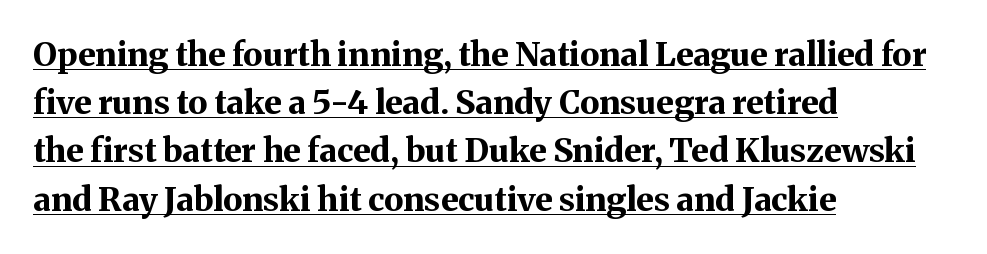
{"serif": "yes", "italic": "no", "bold": "yes", "weight": "bold", "width": "normal", "stroke_contrast": "medium", "x_height": "medium", "monospaced": "no", "underline": "yes", "align": "left", "line_spacing": "normal", "line_spacing_ratio": 1.46, "letter_spacing": "normal", "letter_spacing_em": 0.0, "glyph_px": 33}
